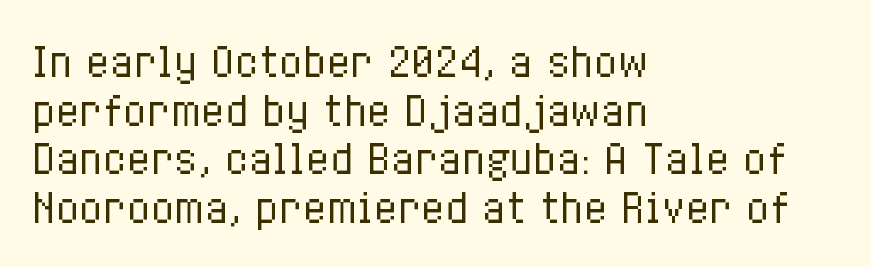
The image shows 39 px regular-weight, condensed type, upright; set left-aligned, normal line spacing (1.25x), normal letter spacing, not underlined; low stroke contrast and a medium x-height.
